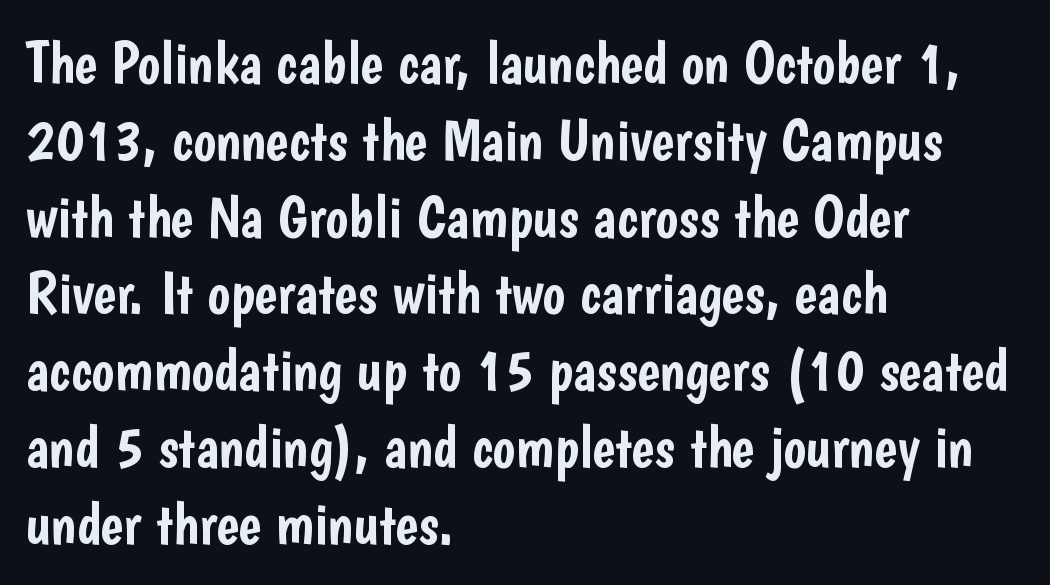
{"serif": "no", "italic": "no", "width": "condensed", "stroke_contrast": "low", "x_height": "medium", "monospaced": "no", "underline": "no", "align": "left", "line_spacing": "normal", "line_spacing_ratio": 1.28, "letter_spacing": "normal", "letter_spacing_em": 0.0, "glyph_px": 60}
